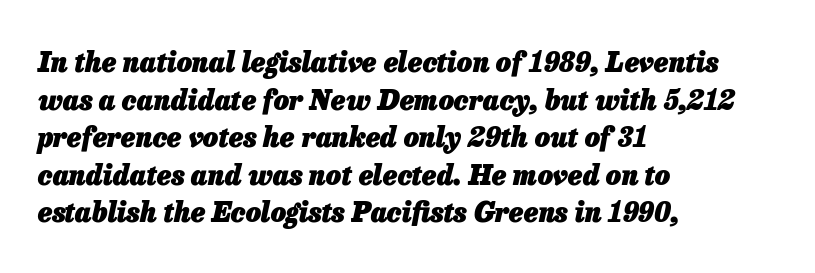
{"italic": "yes", "lean": "right", "slant_degrees": 13, "bold": "yes", "underline": "no", "align": "left", "line_spacing": "normal", "line_spacing_ratio": 1.39, "letter_spacing": "normal", "letter_spacing_em": 0.0, "glyph_px": 27}
